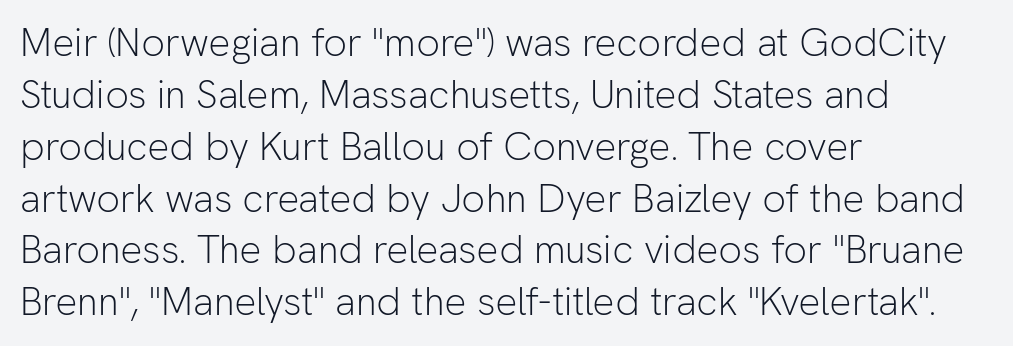
Note the varied advance widths — an 'i' is clearly narrower than an 'm'. A typesetter would mark this as roman, not italic. Type without underlining. Left-aligned paragraph, ragged on the right. Each letter's strokes conclude bluntly, with no projecting serifs. One glance says typical: line gaps are just what's usual.
